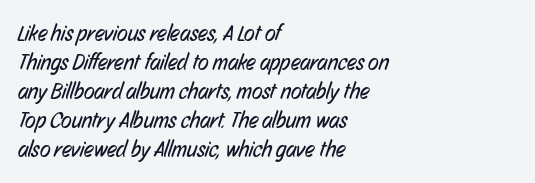
Q: Is the text bold? A: No.
Q: Is the text underlined? A: No.
Q: How is the paragraph aligned? A: Left-aligned.
Q: Is the spacing between letters normal or unusually wide? A: Normal.
Q: Is the spacing between lines tight, normal or loose? A: Normal.
